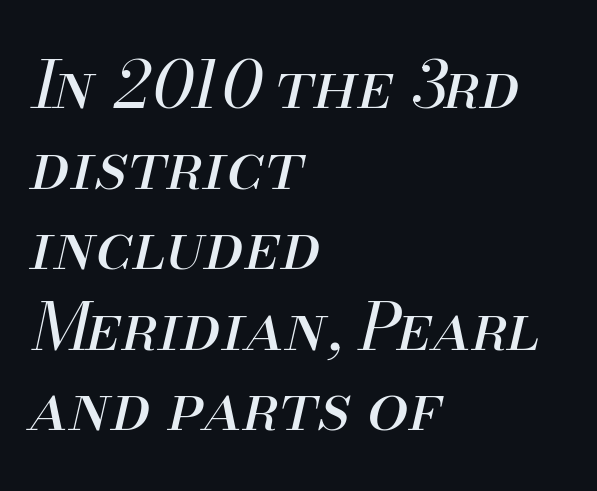
The specimen omits any rule beneath the text block's lines. The compositor pushed each line to the left boundary. The weight tops out at a normal text grade. Here the glyphs are tracked normally, forming tight word shapes. Is this a fixed-width face? No — the glyphs have proportional, varying widths. The passage shown leans; its letterforms are oblique.
